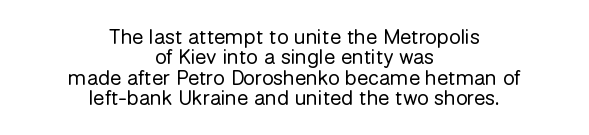
{"italic": "no", "bold": "no", "underline": "no", "align": "center", "line_spacing": "tight", "line_spacing_ratio": 0.97, "letter_spacing": "normal", "letter_spacing_em": 0.0, "glyph_px": 21}
